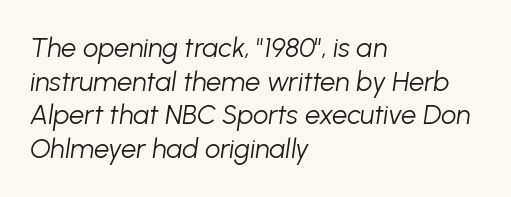
The image shows 27 px text type, italic (leaning right); set left-aligned, normal line spacing (1.25x), normal letter spacing, not underlined.
